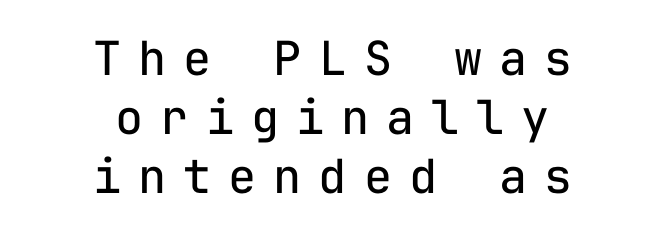
The image shows 47 px regular-weight sans-serif type, upright, monospaced; set centered, normal line spacing (1.26x), unusually wide letter spacing (+0.36 em), not underlined; low stroke contrast and a medium x-height.
